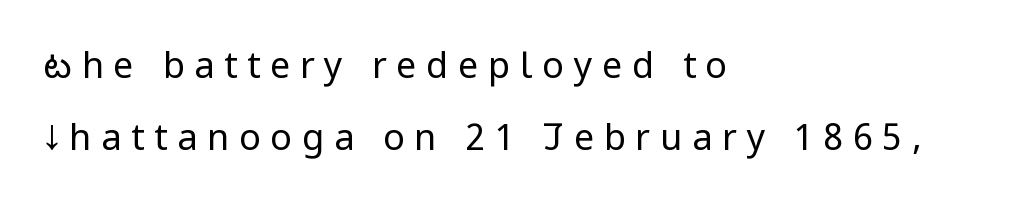
A typesetter would call this heavily tracked-out type. On a weight scale, this lands at 450 or below. One-word summary of the alignment: left. The lettering stays uniformly vertical, giving the passage a roman look. The block of text is sparse from top to bottom, with ample space between rows.
